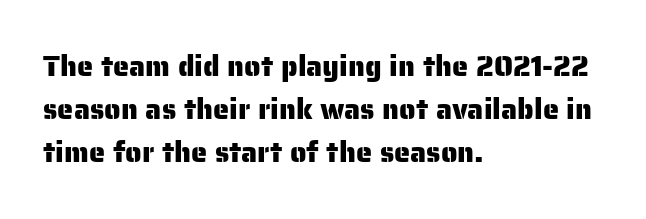
The image shows 29 px sans-serif type, upright; set left-aligned, normal line spacing (1.49x), normal letter spacing, not underlined; low stroke contrast and a medium x-height.
